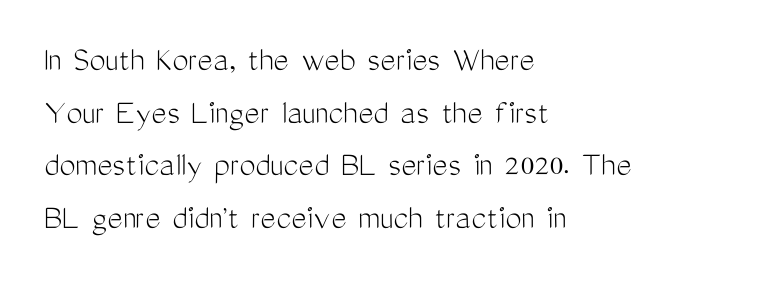
{"serif": "no", "italic": "no", "bold": "no", "weight": "light", "width": "condensed", "stroke_contrast": "medium", "x_height": "medium", "monospaced": "no", "underline": "no", "align": "left", "line_spacing": "normal", "line_spacing_ratio": 1.46, "letter_spacing": "normal", "letter_spacing_em": 0.0, "glyph_px": 36}
